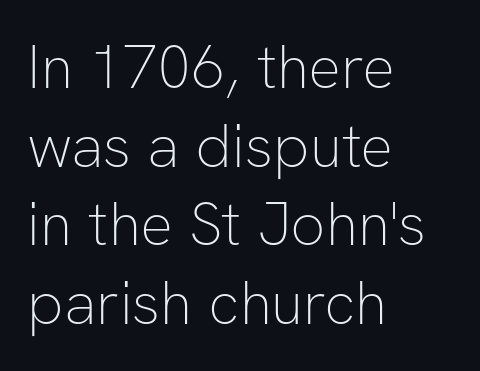
The passage shown is not underscored anywhere. Successive baselines arrive at the customary interval. The lettering holds an erect, upright posture throughout. No extra ink here — the face is not bold. The type family on display is of the sans-serif kind.
